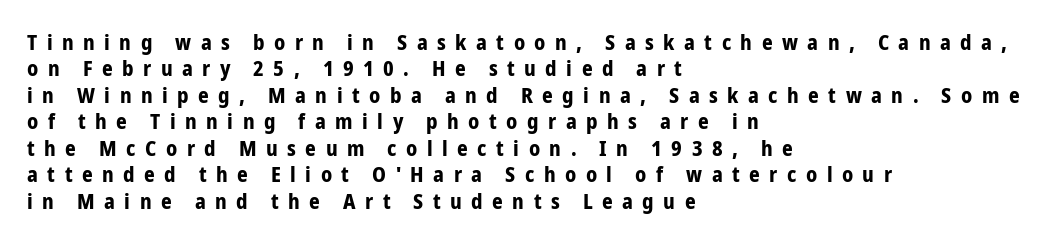
{"italic": "no", "bold": "yes", "underline": "no", "align": "left", "line_spacing": "normal", "line_spacing_ratio": 1.26, "letter_spacing": "wide", "letter_spacing_em": 0.45, "glyph_px": 21}
